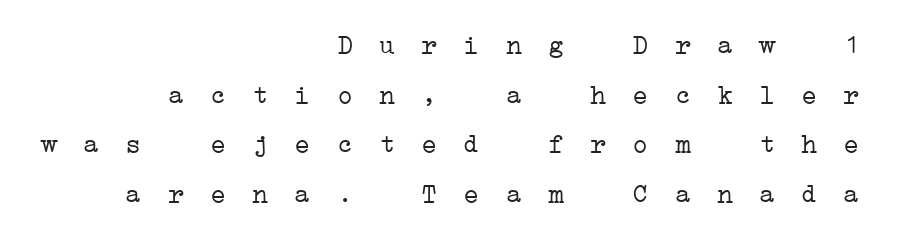
The image shows 27 px text type; set right-aligned, line spacing 1.84x, unusually wide letter spacing (+0.36 em), not underlined.
